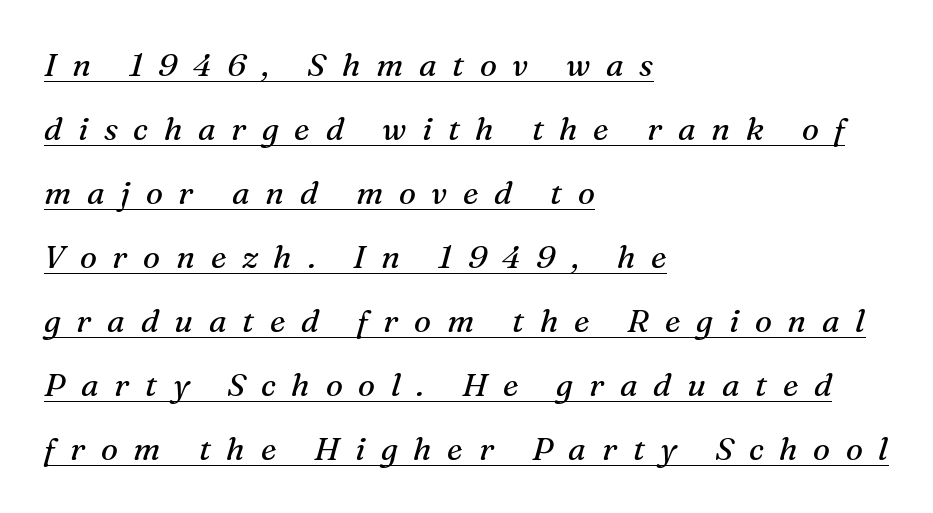
{"serif": "yes", "italic": "yes", "lean": "right", "slant_degrees": 16, "bold": "no", "weight": "regular", "width": "normal", "stroke_contrast": "medium", "x_height": "medium", "monospaced": "no", "underline": "yes", "align": "left", "line_spacing": "loose", "line_spacing_ratio": 2.0, "letter_spacing": "wide", "letter_spacing_em": 0.49, "glyph_px": 32}
